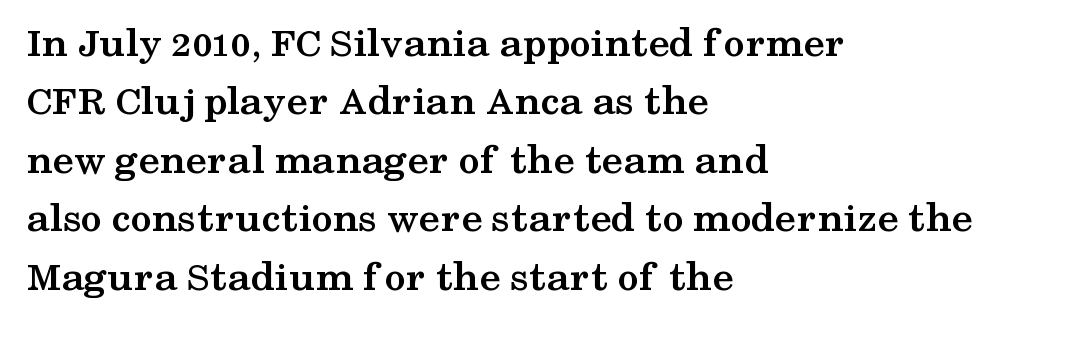
Glyph-to-glyph distance matches everyday printed text. The rows are spaced the way most documents space them. Bare-footed words on every line. Stroke terminals: seriffed. The face used here is proportionally spaced, like ordinary book or web type. What weight is shown? A full bold with thick strokes.
